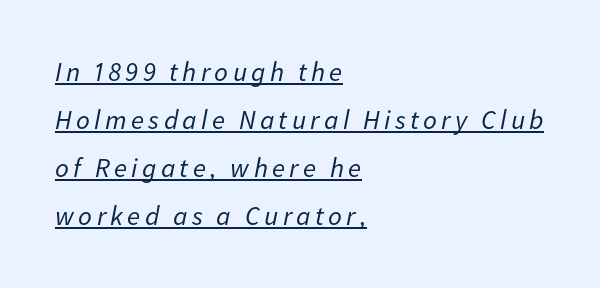
Q: Is the text bold? A: No.
Q: Is the text italic (slanted)? A: Yes, it leans right by about 11 degrees.
Q: Is the text underlined? A: Yes.
Q: How is the paragraph aligned? A: Left-aligned.
